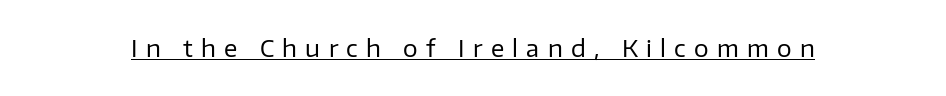
Style check: upright. The weight tops out at a normal text grade. The letterforms stand isolated, each surrounded by extra space. The specimen includes a rule beneath the text block's lines.
